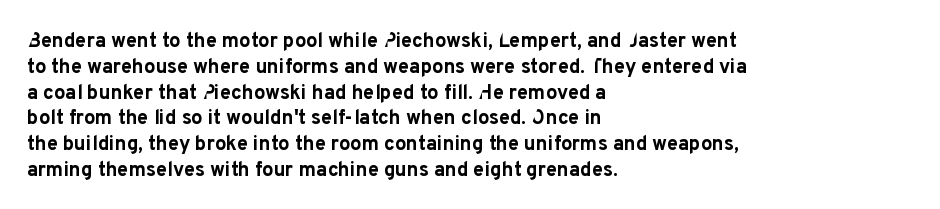
Q: Is the text bold? A: Yes.
Q: Is the text italic (slanted)? A: No, it is upright.
Q: Is the text underlined? A: No.
Q: How is the paragraph aligned? A: Left-aligned.
Q: Is the spacing between letters normal or unusually wide? A: Normal.
Q: Is the spacing between lines tight, normal or loose? A: Normal.
